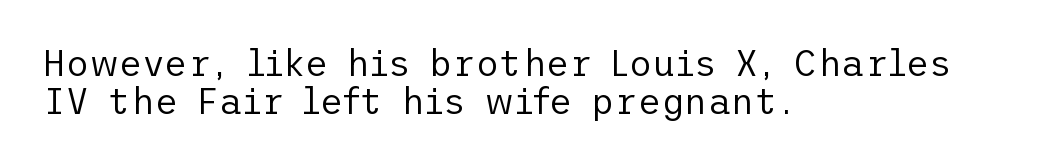
This is sans-serif lettering, the kind often seen on screens and signage. Every stem runs plumb, perpendicular to the baseline. The area under the type is left untouched. The weight would be labelled regular, book, light, or lighter still. Notice how the passage keeps a crisp vertical edge on the left only. Compared with typical body copy, the letter spacing here is the same.
